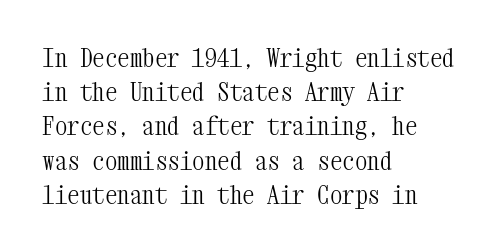
The area under the type is left untouched. A roman cut, with each character standing at attention. Observe the ordinary spacing: letters are neighbours, not strangers. Notice how the passage keeps a crisp vertical edge on the left only.
